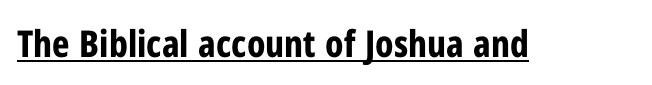
The letters carry no serifs — their stems end cleanly without finishing strokes. In terms of posture, this sample is upright. Looks like someone drew a line under every word here. Character widths vary here, with narrow letters taking less room than wide ones. The strokes are fattened all the way to bold. No extra tracking has been applied to these lines.
